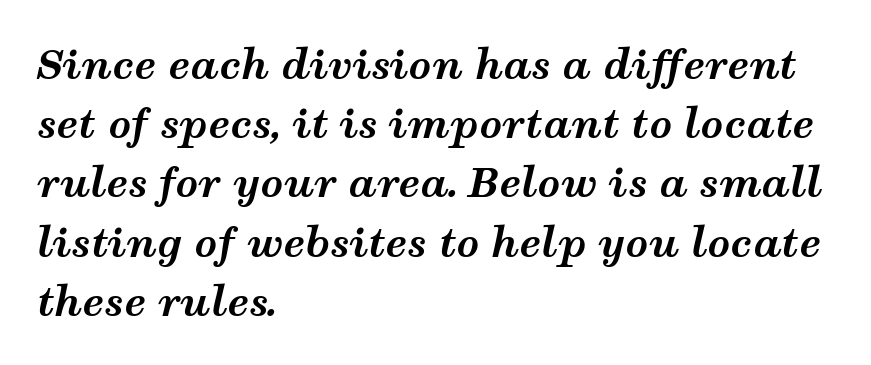
The letters advance in unequal steps, a hallmark of proportional type. Yep, that's italic — everything's leaning. Students, this is bold: see how much ink each stroke carries. The paragraph shown leans on its left margin. Underline: absent. A typesetter would call this leading conventional body-copy spacing.
